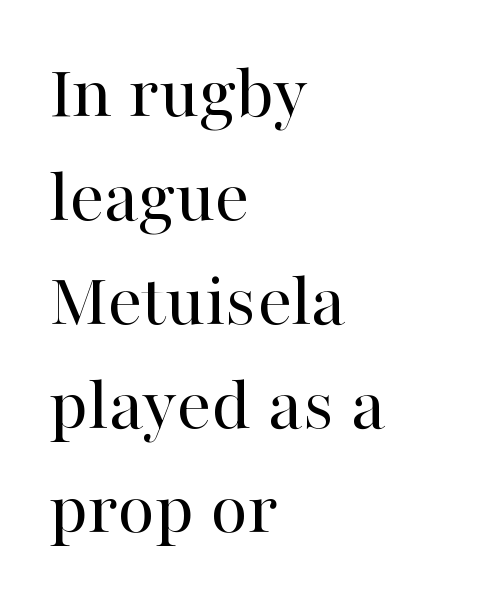
Left-aligned paragraph, ragged on the right. Is the letter spacing exaggerated? No — it looks like the ordinary default. A typesetter would label this face a serif. Proportional: the letters do not fall into vertical columns.
